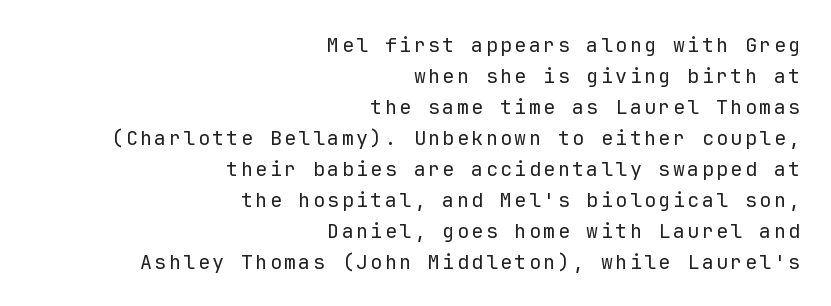
Q: Is the text bold? A: No.
Q: Is the text italic (slanted)? A: No, it is upright.
Q: Is the text underlined? A: No.
Q: How is the paragraph aligned? A: Right-aligned.
Q: Is the spacing between lines tight, normal or loose? A: Normal.
